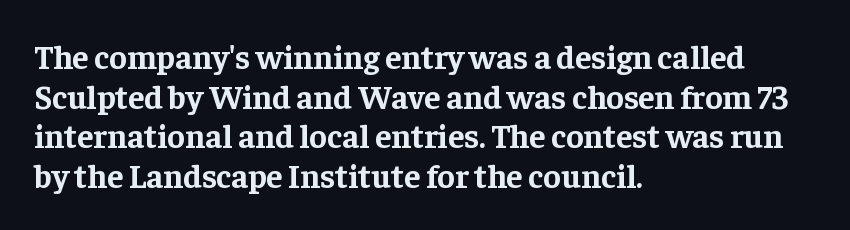
{"serif": "yes", "italic": "no", "bold": "yes", "weight": "bold", "width": "normal", "stroke_contrast": "low", "x_height": "medium", "monospaced": "no", "underline": "no", "align": "left", "line_spacing_ratio": 1.2, "letter_spacing": "normal", "letter_spacing_em": 0.0, "glyph_px": 33}
